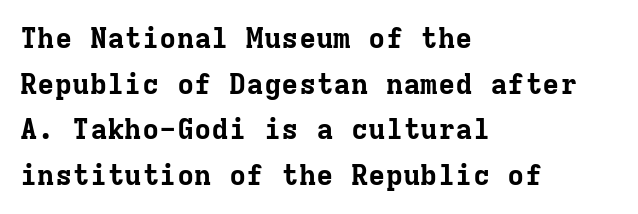
Q: Is the text bold? A: Yes.
Q: Is the text italic (slanted)? A: No, it is upright.
Q: Is the typeface a serif or a sans-serif typeface? A: Serif.
Q: Is the text underlined? A: No.
Q: How is the paragraph aligned? A: Left-aligned.
Q: Is the spacing between letters normal or unusually wide? A: Normal.
Q: Is the spacing between lines tight, normal or loose? A: Normal.
Q: Width (condensed, normal, or wide)? A: Normal.
Q: Stroke contrast? A: Low.
Q: x-height? A: Medium.
Q: Monospaced? A: Yes.
